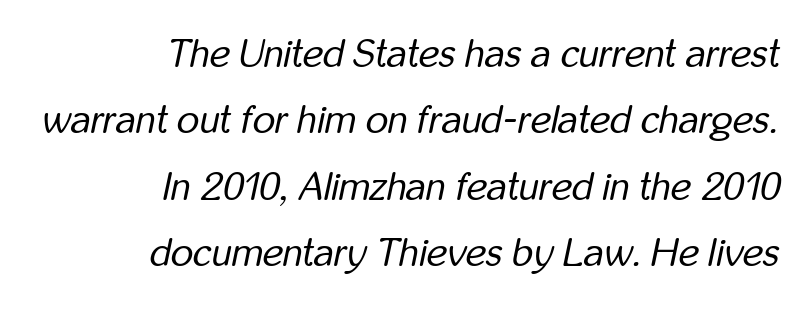
The image shows 39 px regular-weight, condensed type, italic (leaning right); set right-aligned, normal line spacing (1.7x), normal letter spacing, not underlined; low stroke contrast and a medium x-height.
